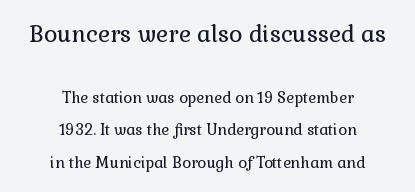
This is the regular roman posture of the typeface. Honestly, the rows look like they've been pulled way apart. Bigger letters appear in the top chunk; the bottom chunk is reduced. Casual observation: everything's sitting right in the middle. Weight class: somewhere from thin through regular.
